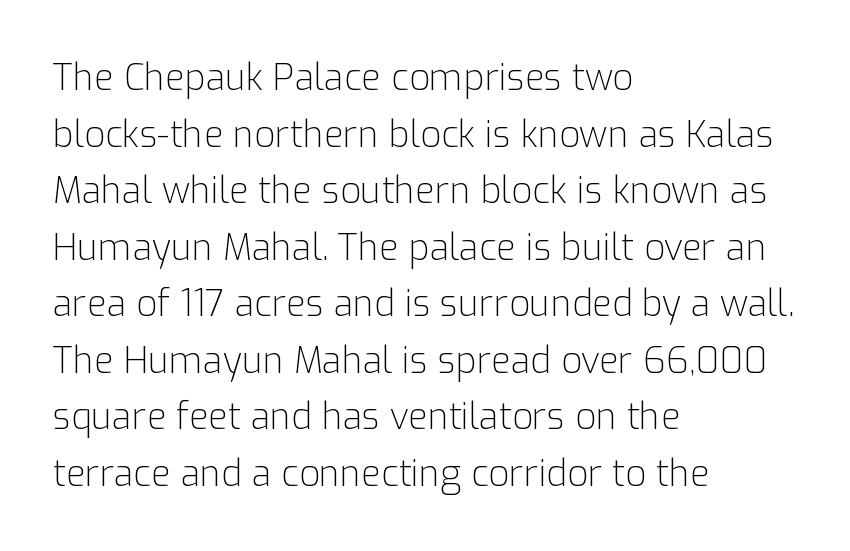
{"serif": "no", "italic": "no", "bold": "no", "weight": "light", "width": "normal", "stroke_contrast": "low", "x_height": "medium", "monospaced": "no", "underline": "no", "align": "left", "line_spacing": "normal", "line_spacing_ratio": 1.57, "letter_spacing": "normal", "letter_spacing_em": 0.0, "glyph_px": 36}
